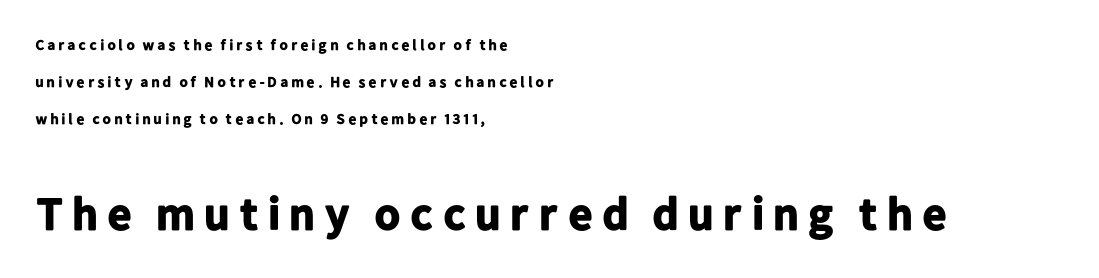
Has an underline been added? It has not. Casual observation: everything's shoved over to the left. The axis of the letterforms is exactly vertical. No feet cap the strokes, marking this as sans-serif type. Whoever set this chose breathing room over compactness in the vertical rhythm.
